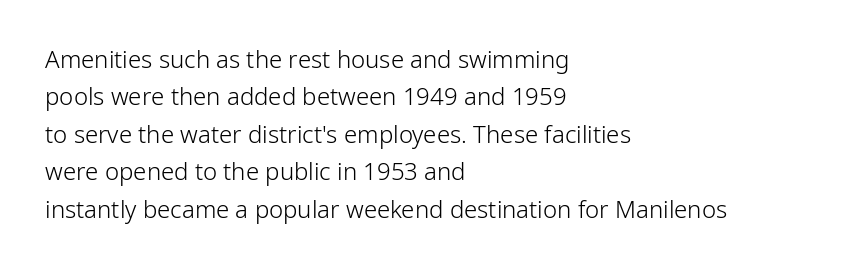
The image shows 24 px text type, upright; set left-aligned, normal line spacing (1.56x), normal letter spacing, not underlined.
